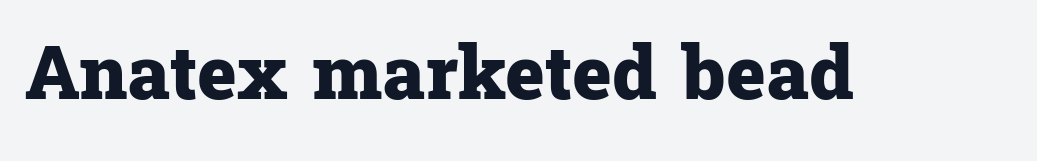
Serifs: yes, visible at the terminals of the letterforms. Is the type bold? Yes — the strokes are clearly thick and heavy. Underline: absent. Every stem runs plumb, perpendicular to the baseline. Default kerning and tracking; the words read as compact shapes. Looks like regular typesetting: each glyph gets only the width it needs.
